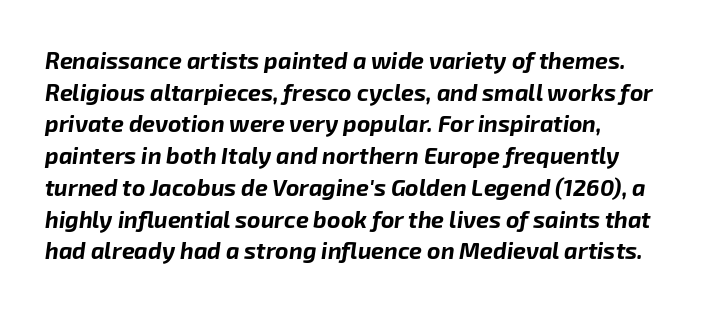
Q: Is the text bold? A: Yes.
Q: Is the text italic (slanted)? A: Yes, it leans right by about 8 degrees.
Q: Is the text underlined? A: No.
Q: How is the paragraph aligned? A: Left-aligned.
Q: Is the spacing between letters normal or unusually wide? A: Normal.
Q: Is the spacing between lines tight, normal or loose? A: Normal.
